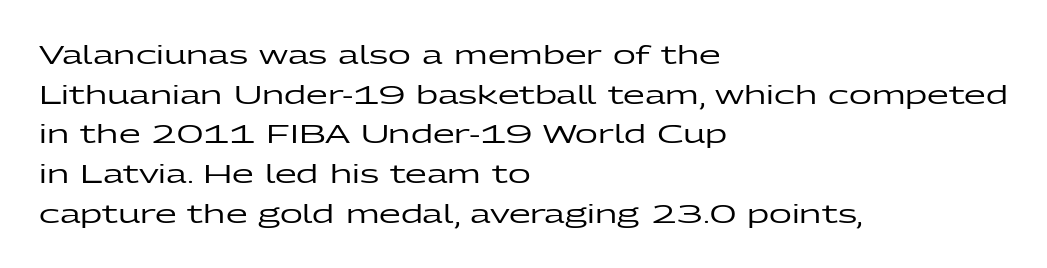
{"italic": "no", "underline": "no", "align": "left", "line_spacing": "normal", "line_spacing_ratio": 1.59, "letter_spacing": "normal", "letter_spacing_em": 0.0, "glyph_px": 25}
